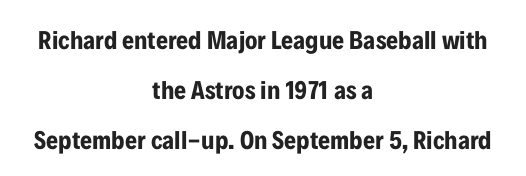
The typography opts for an upright posture over an oblique one. Observe the ordinary spacing: letters are neighbours, not strangers. Weight: bold. Rows of type keep a wide berth in the vertical direction.
